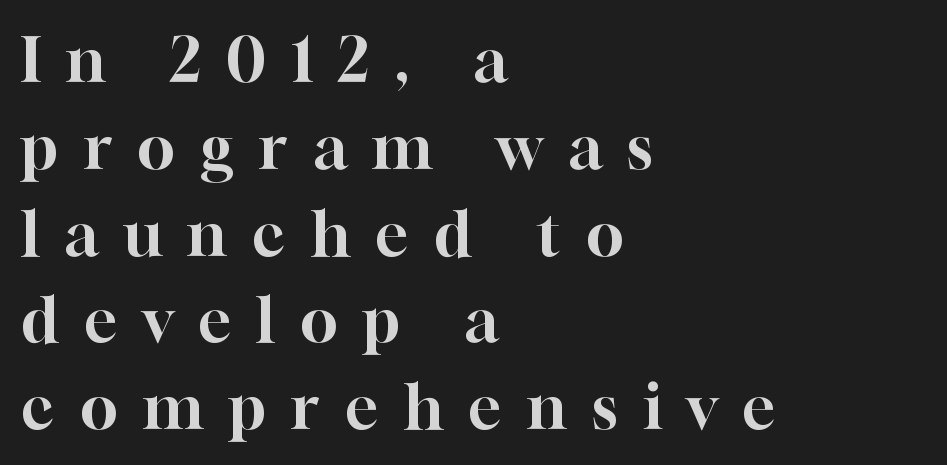
The image shows 62 px serif type, upright; set left-aligned, normal line spacing (1.4x), unusually wide letter spacing (+0.41 em), not underlined; high stroke contrast and a medium x-height.
